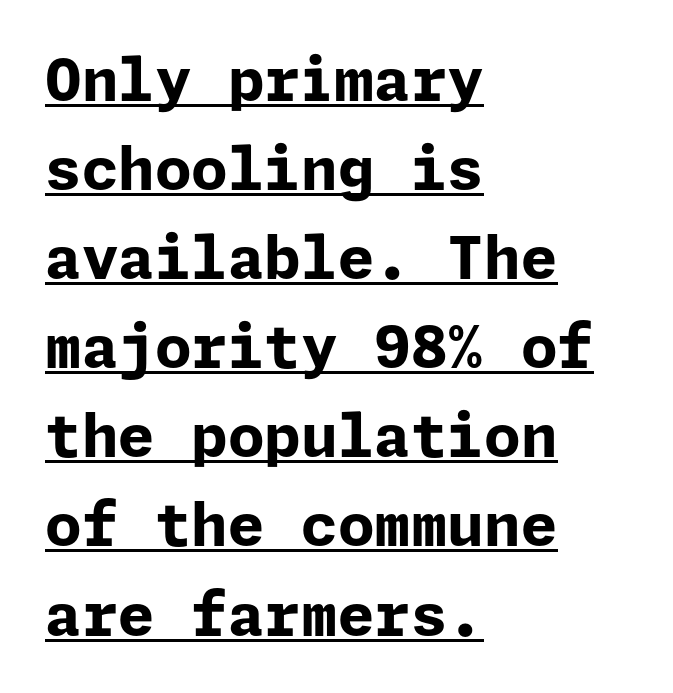
The passage shown stacks its lines at a standard gap. Posture: vertical. To sum up the face: it is a sans, with no serifs. The characters look thick and weighty, a clear bold.
